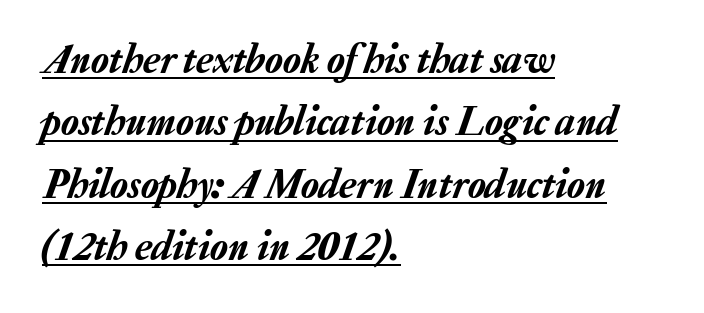
{"italic": "yes", "lean": "right", "slant_degrees": 20, "width": "normal", "stroke_contrast": "low", "x_height": "medium", "monospaced": "no", "underline": "yes", "align": "left", "line_spacing": "normal", "line_spacing_ratio": 1.52, "letter_spacing": "normal", "letter_spacing_em": 0.0, "glyph_px": 41}
